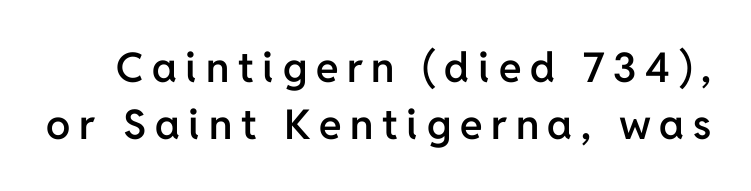
In terms of letterform style, serifs are entirely absent. Only glyphs here, with clear space below each row. Interline gaps are of average width in this sample. Is the type bold? Partly — it's a semibold, heavier than regular but not fully bold. The font's upright variant was chosen for this text.
